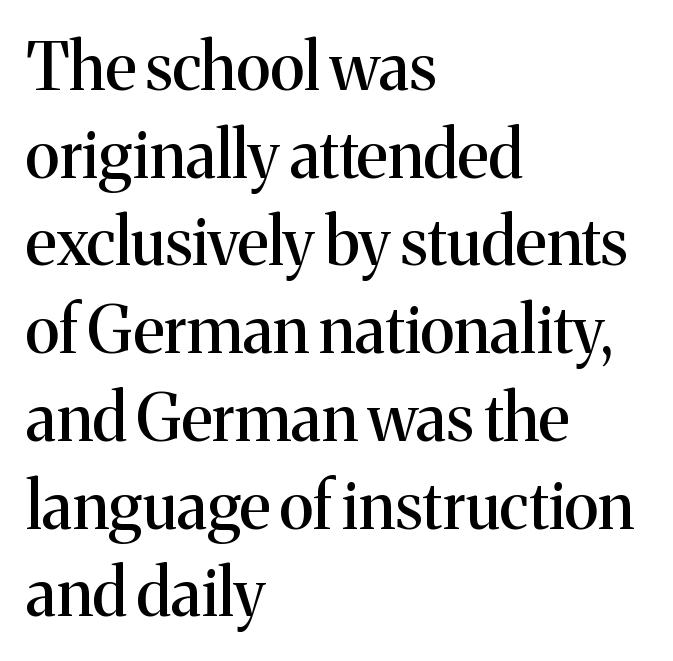
The image shows 65 px serif type, upright; set left-aligned, normal line spacing (1.35x), normal letter spacing, not underlined; medium stroke contrast and a medium x-height.
